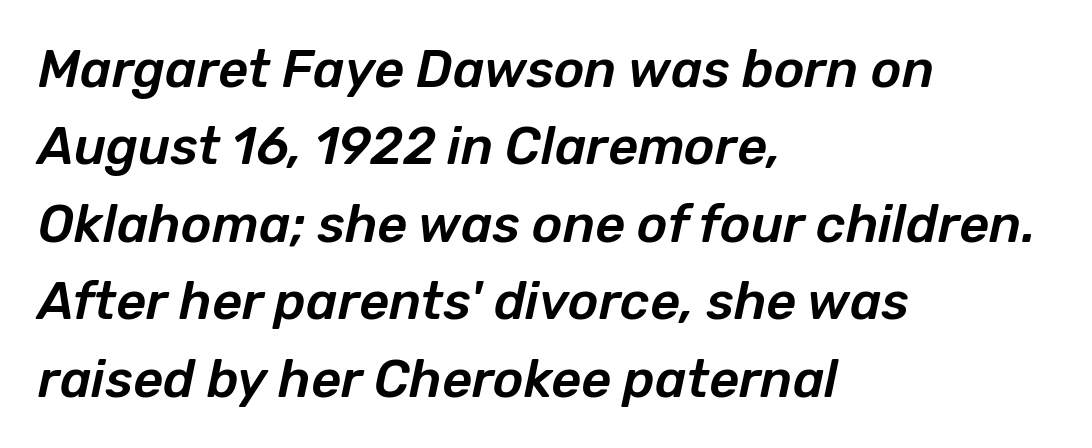
The passage shown has conventional tracking throughout. Clear beneath every line of the passage. Think of a printed novel: that variable character pitch is what you see here. These lines stack with their left ends in a neat column. Quick note: interline space is typical. Quick note: italic.
